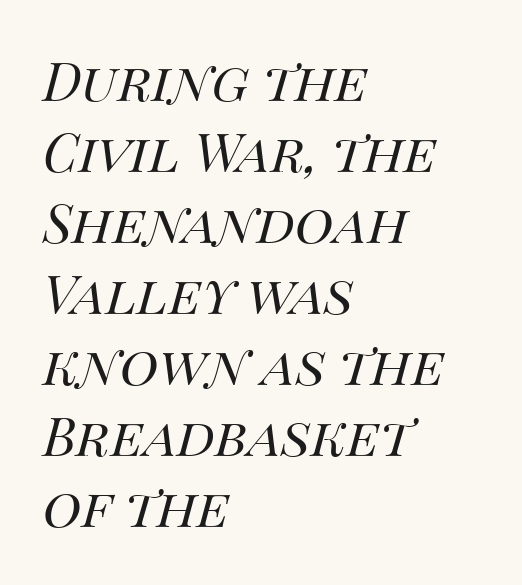
{"italic": "yes", "lean": "right", "slant_degrees": 14, "bold": "no", "weight": "regular", "width": "normal", "stroke_contrast": "medium", "x_height": "large", "monospaced": "no", "underline": "no", "align": "left", "line_spacing": "normal", "line_spacing_ratio": 1.34, "letter_spacing": "normal", "letter_spacing_em": 0.0, "glyph_px": 53}
